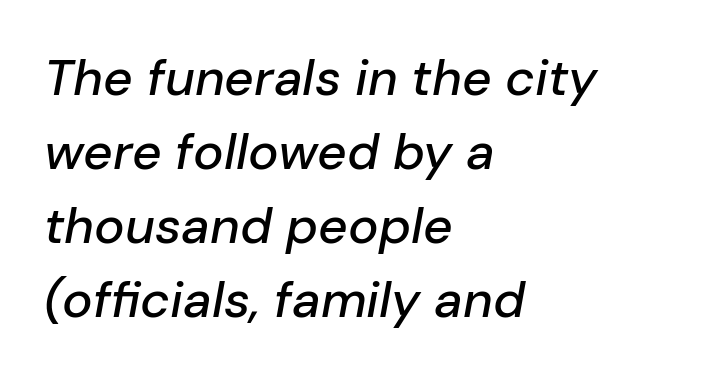
{"italic": "yes", "lean": "right", "slant_degrees": 10, "width": "normal", "stroke_contrast": "low", "x_height": "medium", "monospaced": "no", "underline": "no", "align": "left", "line_spacing": "normal", "line_spacing_ratio": 1.45, "letter_spacing": "normal", "letter_spacing_em": 0.0, "glyph_px": 51}
